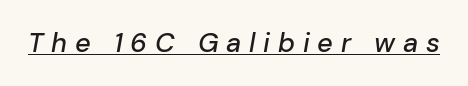
The image shows 27 px text type, italic (leaning right); set unusually wide letter spacing (+0.29 em), underlined.
